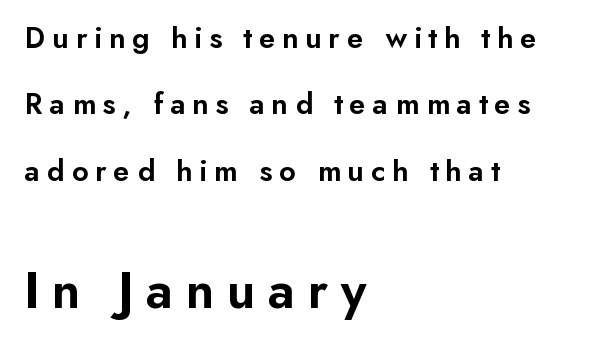
Italic? Not at all — the glyphs are vertical. Short and long lines alike share a common starting point at left. Note the varied advance widths — an 'i' is clearly narrower than an 'm'. These lines are composed in type without serifs.
